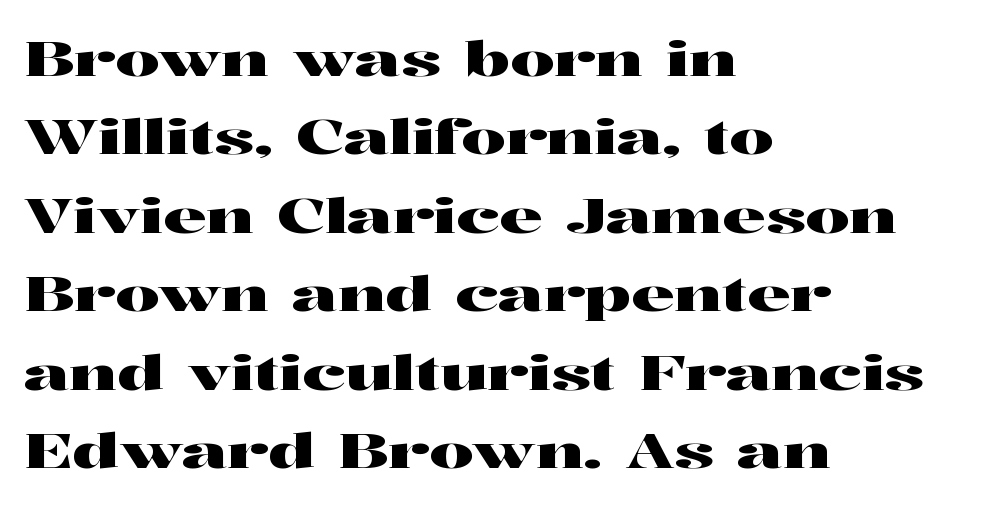
The image shows 49 px wide serif type, upright; set left-aligned, normal line spacing (1.6x), normal letter spacing, not underlined; high stroke contrast and a medium x-height.
